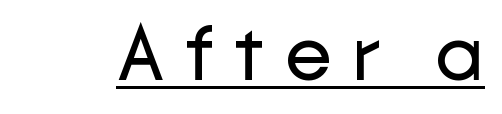
The image shows 77 px regular-weight sans-serif type, upright; set unusually wide letter spacing (+0.26 em), underlined; low stroke contrast and a medium x-height.
